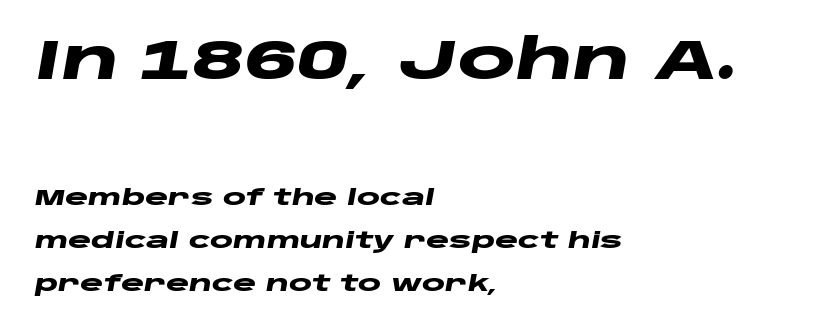
The image shows 55 px heavy, wide type, italic (leaning right); set left-aligned, loose line spacing (1.96x), normal letter spacing, not underlined; the first (top) block is 2.5x larger; low stroke contrast and a large x-height.
